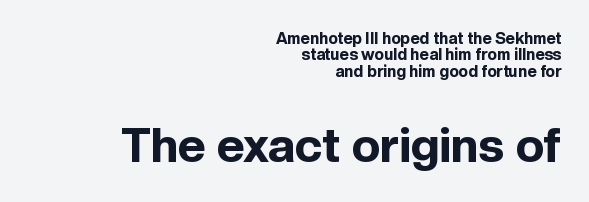
The text block is weighted toward the right margin, trailing off unevenly leftward. Vertically, the passage feels compressed, each row crowding the next. Think of a printed novel: that variable character pitch is what you see here. Beneath every word, the page is bare. This is sans-serif lettering, the kind often seen on screens and signage. This sample uses an upright cut, with every glyph sitting square on the baseline.
